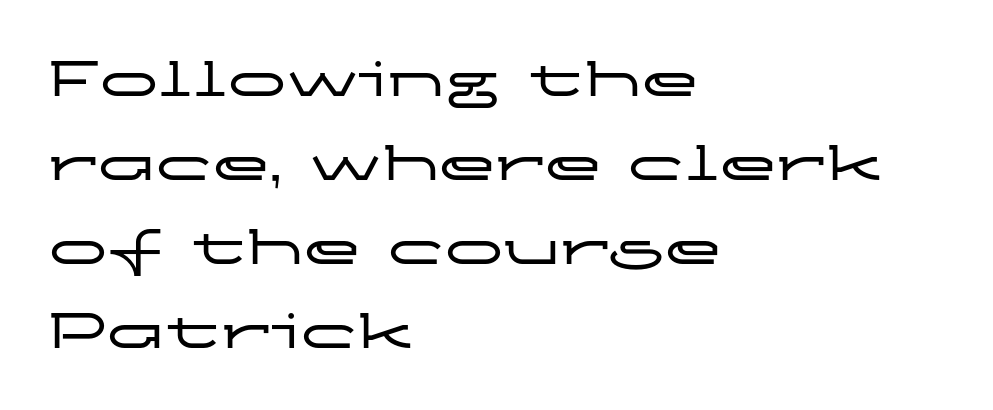
The image shows 58 px wide sans-serif type, upright; set left-aligned, normal line spacing (1.45x), normal letter spacing, not underlined; low stroke contrast and a medium x-height.
